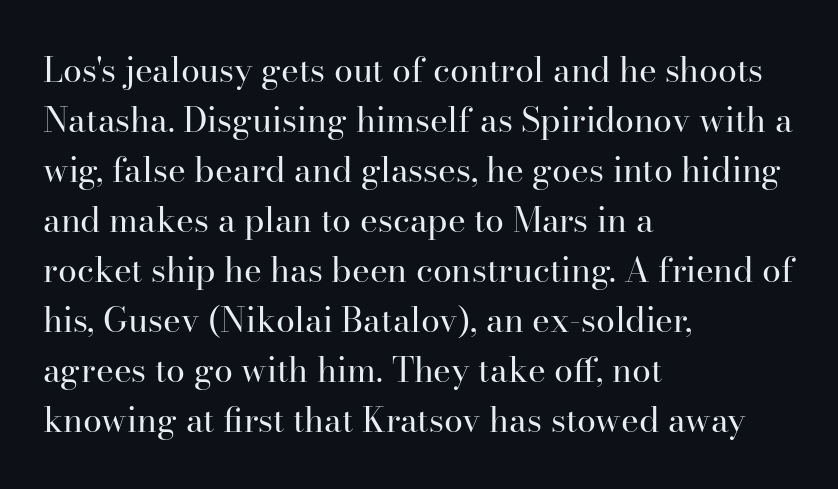
A bare baseline throughout the passage. No extra tracking has been applied to these lines. Horizontal alignment here is leftward, the default for most running prose. Bold? No — there's no thickening of the strokes. What kind of face is this? One with serifs. Rows of type keep a routine distance in the vertical direction.
